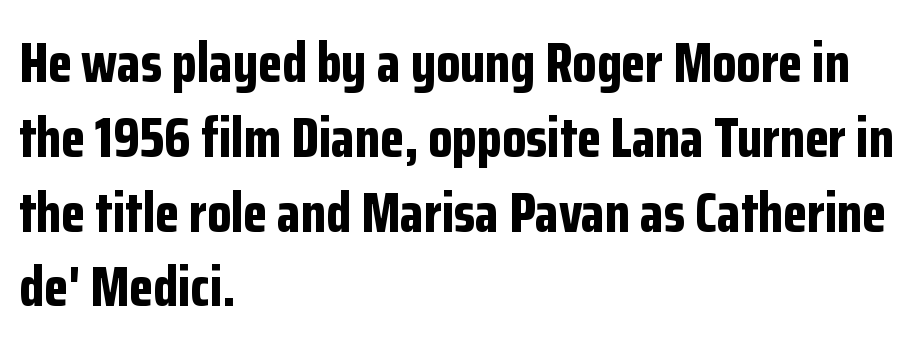
Normally led — the rows are evenly, conventionally spaced. Plenty of ink on the page — the face is bold. Unmarked baselines from the first word to the last. Check where the strokes stop: nothing finishes them off — pure sans.
